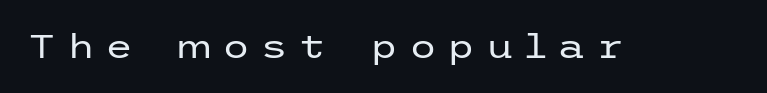
The image shows 32 px regular-weight, wide sans-serif type, upright; set unusually wide letter spacing (+0.33 em), not underlined; low stroke contrast and a medium x-height.
